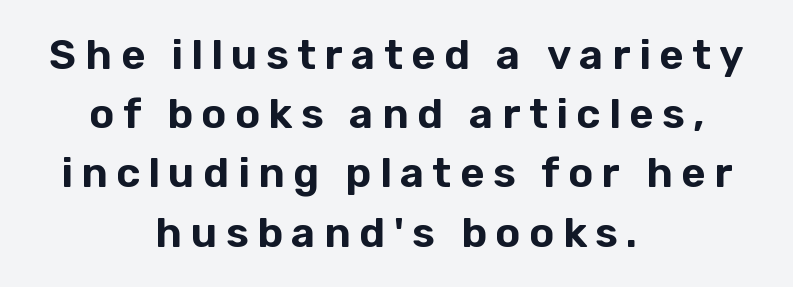
Q: Is the text italic (slanted)? A: No, it is upright.
Q: Is the typeface a serif or a sans-serif typeface? A: Sans-serif.
Q: Is the text underlined? A: No.
Q: How is the paragraph aligned? A: Centered.
Q: Is the spacing between letters normal or unusually wide? A: Unusually wide.
Q: Is the spacing between lines tight, normal or loose? A: Normal.
Q: Width (condensed, normal, or wide)? A: Normal.
Q: Stroke contrast? A: Low.
Q: x-height? A: Medium.
Q: Monospaced? A: No.
